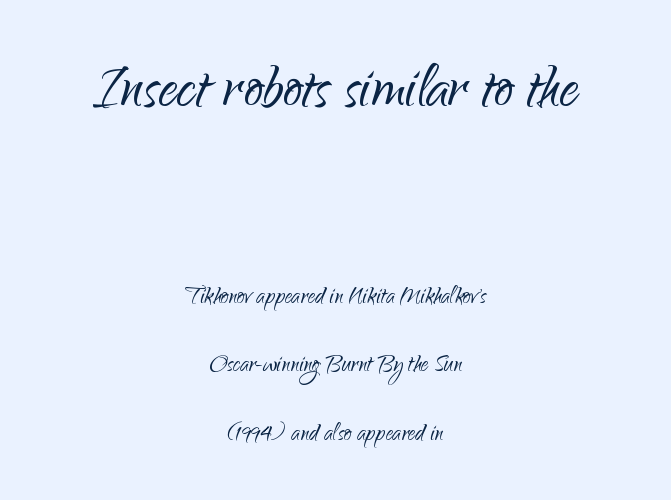
Type without underlining. Does the bottom block carry the larger type? No, the top block does. The rendering uses natural spacing where letterforms have individual widths. Classification — sans serif. Rows of type keep a wide berth in the vertical direction.
